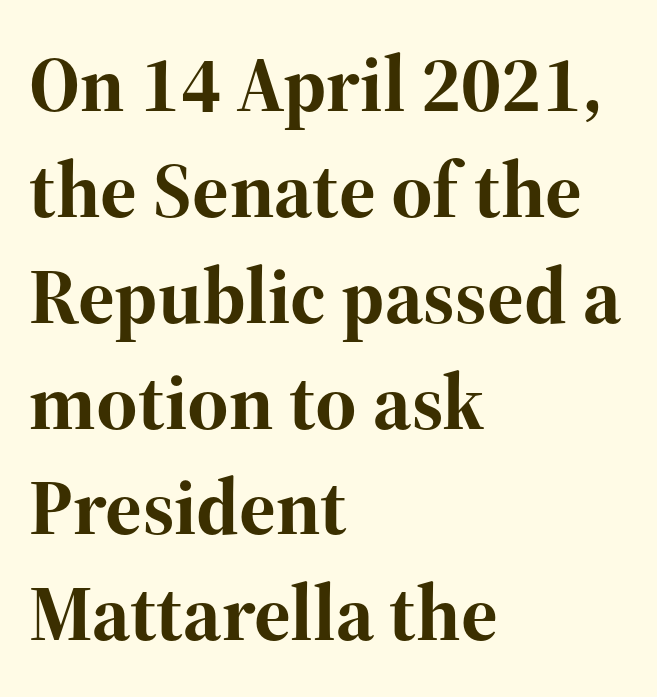
Q: Is the text bold? A: Yes.
Q: Is the text italic (slanted)? A: No, it is upright.
Q: Is the typeface a serif or a sans-serif typeface? A: Serif.
Q: Is the text underlined? A: No.
Q: How is the paragraph aligned? A: Left-aligned.
Q: Is the spacing between letters normal or unusually wide? A: Normal.
Q: Is the spacing between lines tight, normal or loose? A: Normal.
Q: Width (condensed, normal, or wide)? A: Normal.
Q: Stroke contrast? A: High.
Q: x-height? A: Medium.
Q: Monospaced? A: No.
